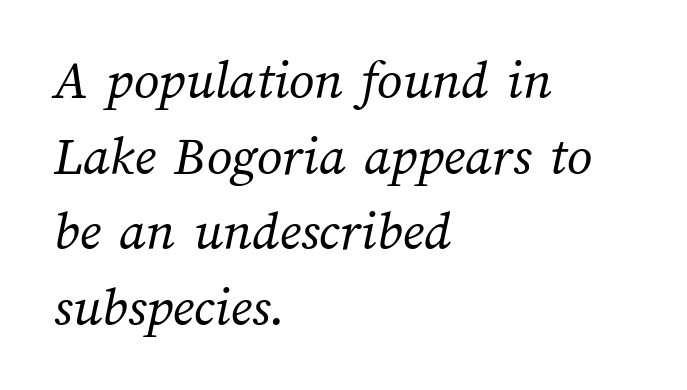
The image shows 56 px regular-weight type; set left-aligned, normal line spacing (1.35x), normal letter spacing, not underlined; medium stroke contrast and a medium x-height.
